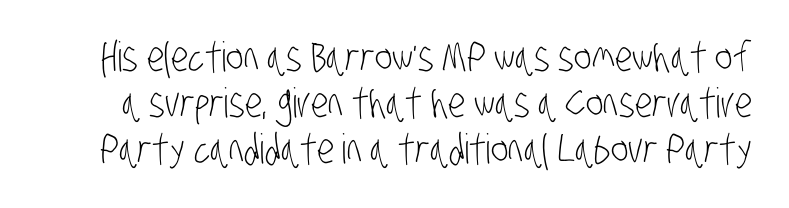
The image shows 41 px light, condensed sans-serif type; set tight line spacing (1.12x), normal letter spacing, not underlined; low stroke contrast and a large x-height.
